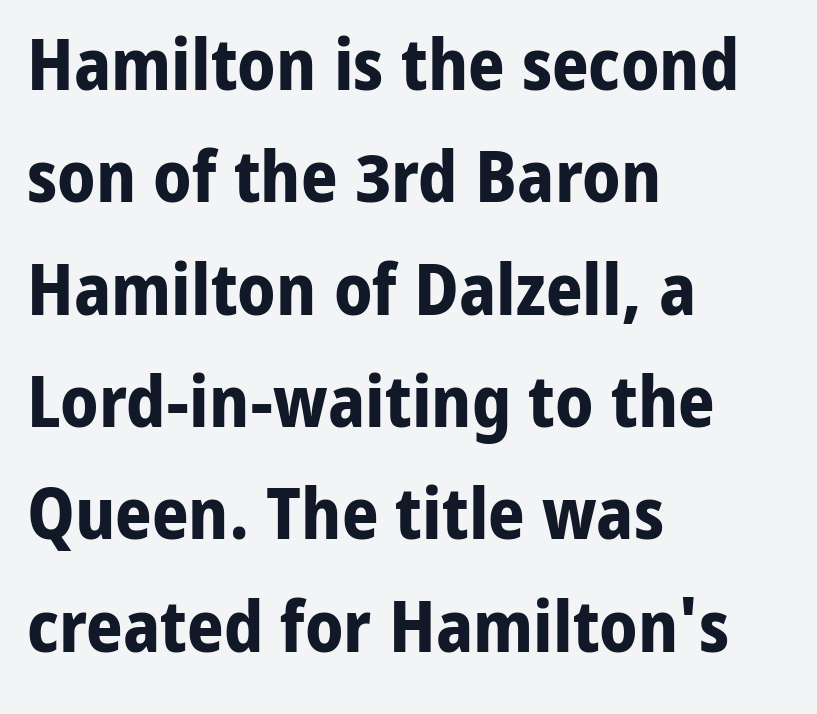
{"serif": "no", "italic": "no", "bold": "yes", "weight": "bold", "width": "normal", "stroke_contrast": "low", "x_height": "medium", "monospaced": "no", "underline": "no", "align": "left", "line_spacing": "normal", "line_spacing_ratio": 1.56, "letter_spacing": "normal", "letter_spacing_em": 0.0, "glyph_px": 72}
